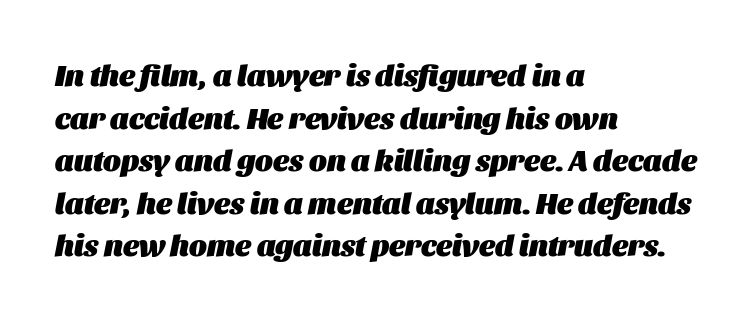
Typeset ragged right — the left edge is the straight one. This sample uses plain, unmodified letter spacing. Rendered with sloped, italic letterforms. This sample has the flowing, uneven cadence of proportional lettering. This block has exactly the height ordinary leading produces.
